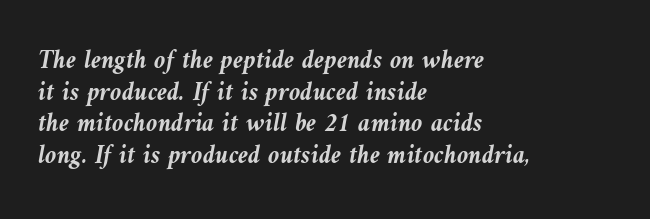
The image shows 26 px bold type, italic (leaning left); set left-aligned, line spacing 1.22x, normal letter spacing, not underlined.
